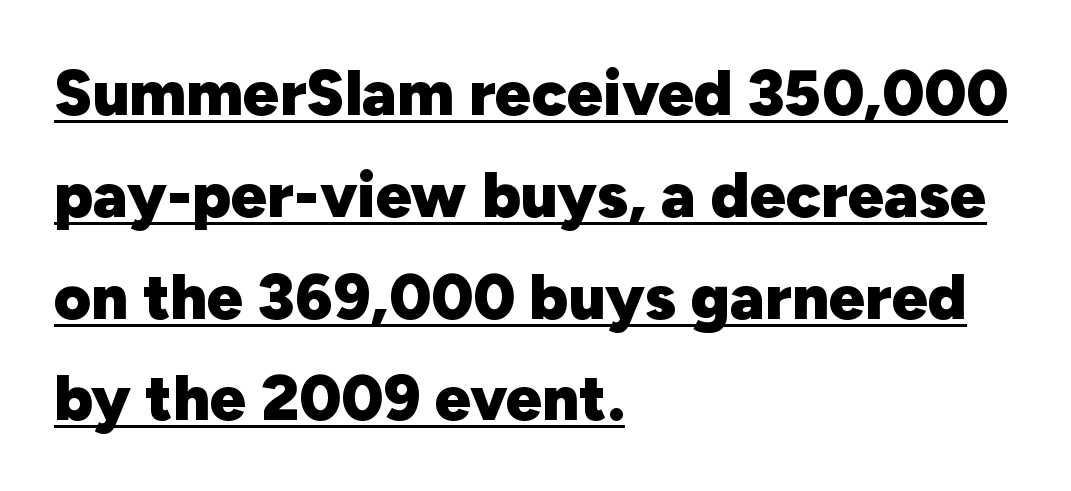
Q: Is the text bold? A: Yes.
Q: Is the text italic (slanted)? A: No, it is upright.
Q: Is the typeface a serif or a sans-serif typeface? A: Sans-serif.
Q: Is the text underlined? A: Yes.
Q: How is the paragraph aligned? A: Left-aligned.
Q: Is the spacing between letters normal or unusually wide? A: Normal.
Q: Is the spacing between lines tight, normal or loose? A: Normal.
Q: Width (condensed, normal, or wide)? A: Normal.
Q: Stroke contrast? A: Low.
Q: x-height? A: Medium.
Q: Monospaced? A: No.
